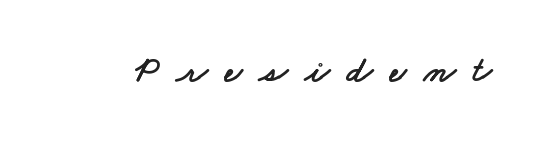
{"serif": "no", "width": "wide", "stroke_contrast": "low", "x_height": "small", "monospaced": "no", "underline": "no", "letter_spacing": "wide", "letter_spacing_em": 0.46, "glyph_px": 37}
